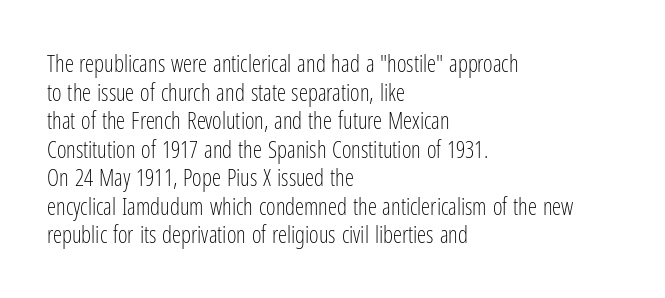
{"italic": "no", "bold": "no", "underline": "no", "align": "left", "line_spacing_ratio": 1.24, "letter_spacing": "normal", "letter_spacing_em": 0.0, "glyph_px": 23}
